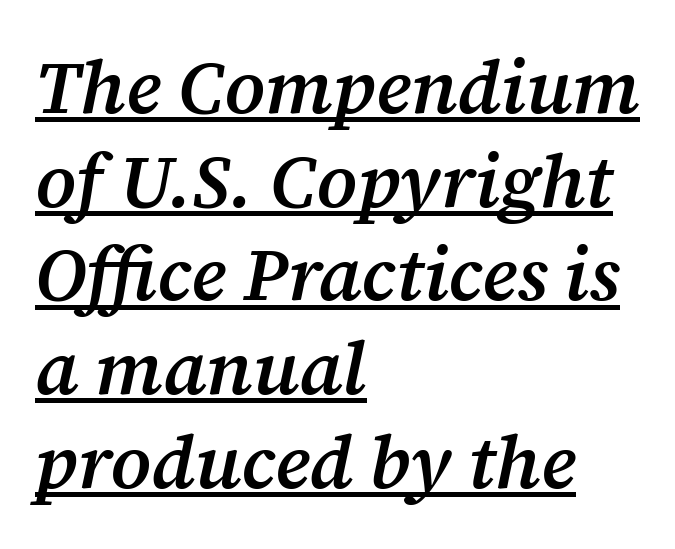
Left-aligned paragraph, ragged on the right. Descenders here cross a horizontal rule under the line. As a designer I'd log this as weight 600, semibold. Do the characters align in a grid? No, the font is proportional.
